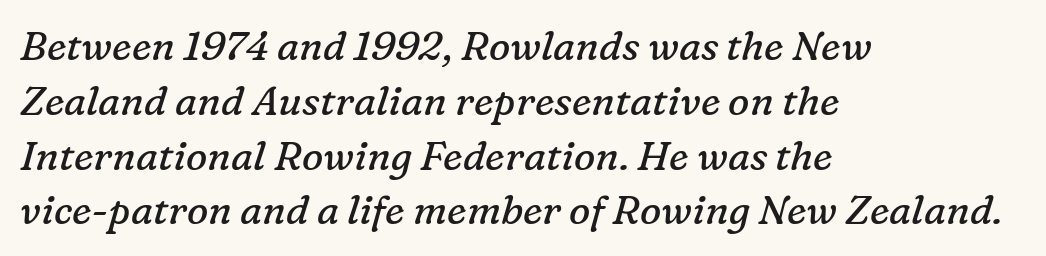
The image shows 40 px regular-weight serif type, italic (leaning right); set left-aligned, normal line spacing (1.37x), normal letter spacing, not underlined; low stroke contrast and a medium x-height.
